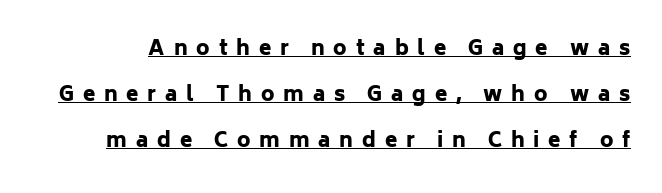
Q: Is the text bold? A: Yes.
Q: Is the text italic (slanted)? A: No, it is upright.
Q: Is the text underlined? A: Yes.
Q: Is the spacing between letters normal or unusually wide? A: Unusually wide.
Q: Is the spacing between lines tight, normal or loose? A: Loose.
